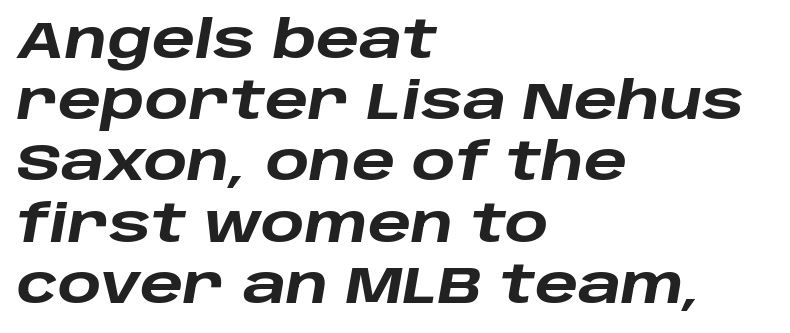
{"italic": "yes", "lean": "right", "slant_degrees": 10, "bold": "yes", "weight": "heavy", "width": "wide", "stroke_contrast": "low", "x_height": "large", "monospaced": "no", "underline": "no", "align": "left", "line_spacing_ratio": 1.2, "letter_spacing": "normal", "letter_spacing_em": 0.0, "glyph_px": 51}
